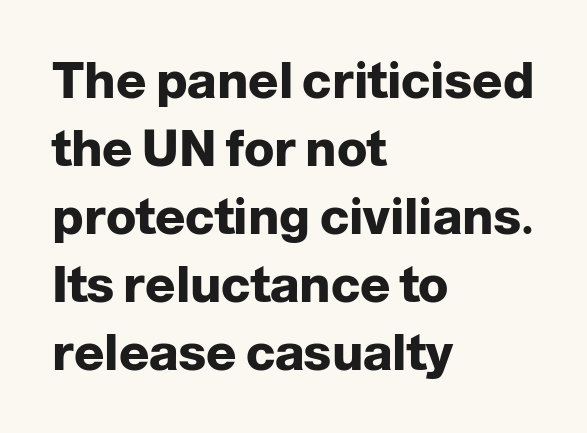
The image shows 50 px heavy sans-serif type, upright; set left-aligned, normal line spacing (1.36x), normal letter spacing, not underlined; low stroke contrast and a medium x-height.
